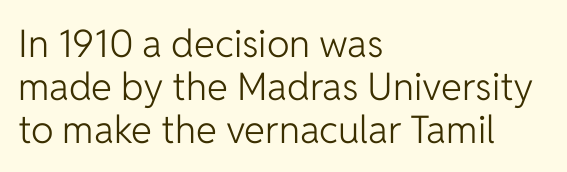
{"serif": "no", "italic": "no", "bold": "no", "weight": "light", "width": "normal", "stroke_contrast": "low", "x_height": "medium", "monospaced": "no", "underline": "no", "align": "left", "line_spacing": "tight", "line_spacing_ratio": 1.13, "letter_spacing": "normal", "letter_spacing_em": 0.0, "glyph_px": 38}
